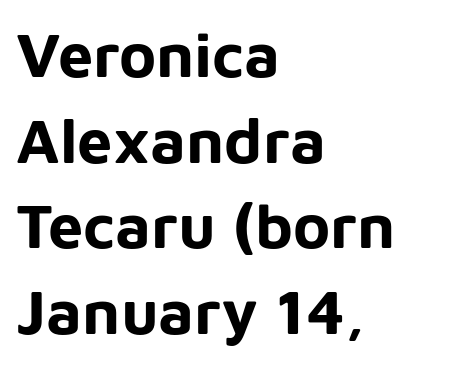
The letters advance in unequal steps, a hallmark of proportional type. The horizontal fit of the characters is conventional and even. Caption: multi-line text, flush left, ragged right. Ordinary non-slanted type is in use. In terms of leading, this rendering sits right in the middle. Nope, no serifs anywhere on these letters.
